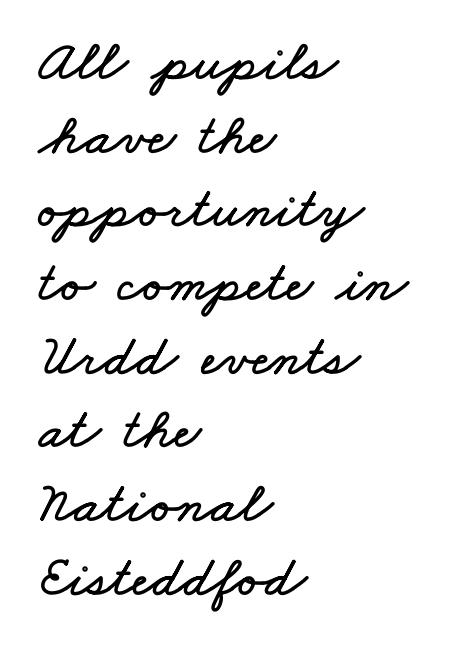
The image shows 58 px wide type; set left-aligned, normal line spacing (1.27x), normal letter spacing, not underlined; low stroke contrast and a small x-height.
